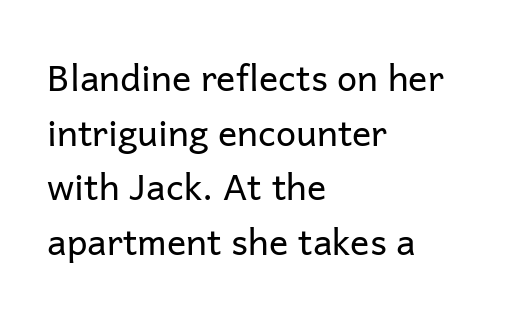
The image shows 36 px regular-weight sans-serif type, upright; set left-aligned, normal line spacing (1.52x), normal letter spacing, not underlined; low stroke contrast and a medium x-height.
